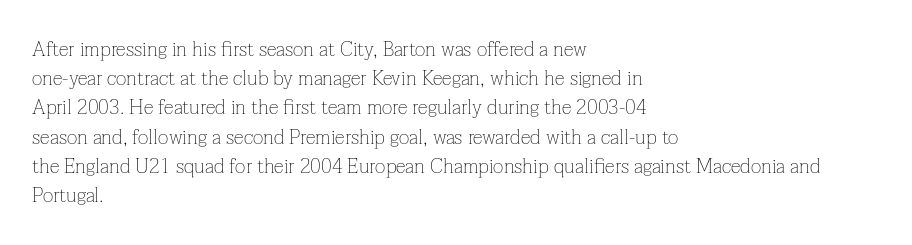
A normal amount of white space separates one row of letters from the next. The foot of each line stays bare and open. The ragged edge is on the right, which tells us the setting is flush left. This sample uses an upright cut, with every glyph sitting square on the baseline. No chunkiness to these letters — they're not bold. Does extra space separate the letters? No, they use regular spacing.
